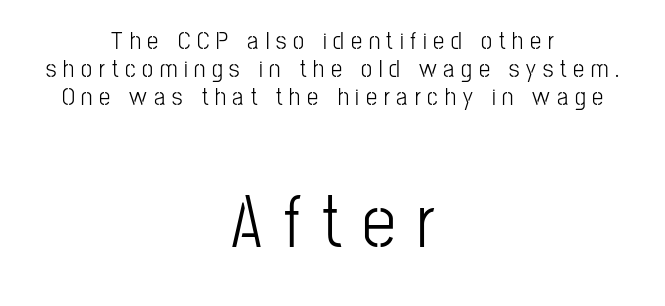
{"serif": "no", "italic": "no", "width": "condensed", "stroke_contrast": "low", "x_height": "medium", "monospaced": "no", "underline": "no", "align": "center", "line_spacing": "tight", "line_spacing_ratio": 1.13, "letter_spacing": "wide", "letter_spacing_em": 0.27, "larger_block": "second", "size_ratio": 3.04, "glyph_px": 76}
